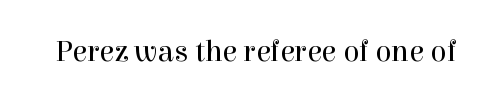
Every stem runs plumb, perpendicular to the baseline. Note the varied advance widths — an 'i' is clearly narrower than an 'm'. Check where the strokes stop: tiny serifs finish them off. Bold? No — there's no thickening of the strokes. Quick note: underline off.
